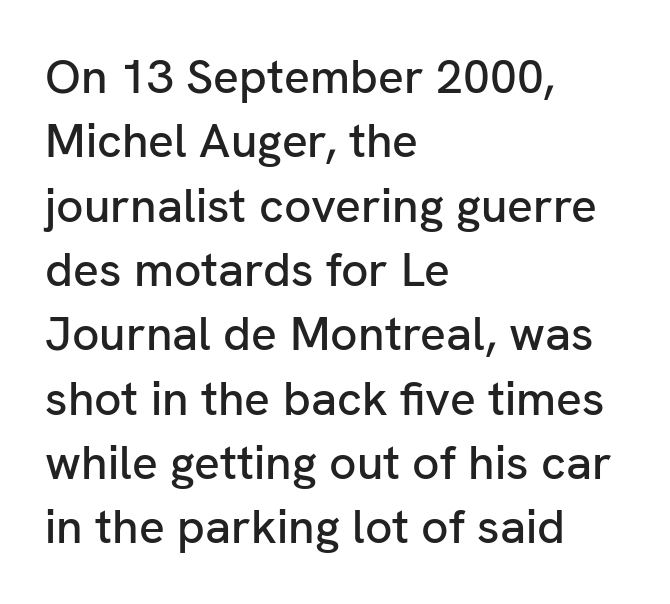
Q: Is the text italic (slanted)? A: No, it is upright.
Q: Is the typeface a serif or a sans-serif typeface? A: Sans-serif.
Q: Is the text underlined? A: No.
Q: How is the paragraph aligned? A: Left-aligned.
Q: Is the spacing between letters normal or unusually wide? A: Normal.
Q: Is the spacing between lines tight, normal or loose? A: Normal.
Q: Width (condensed, normal, or wide)? A: Normal.
Q: Stroke contrast? A: Low.
Q: x-height? A: Medium.
Q: Monospaced? A: No.
